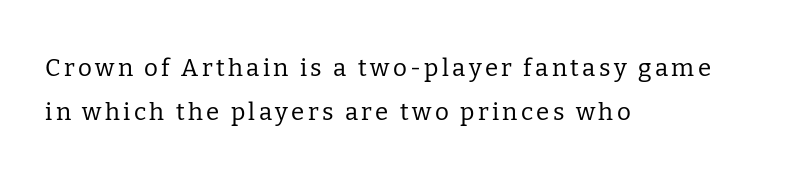
{"italic": "no", "bold": "no", "underline": "no", "align": "left", "line_spacing_ratio": 1.82, "glyph_px": 24}
